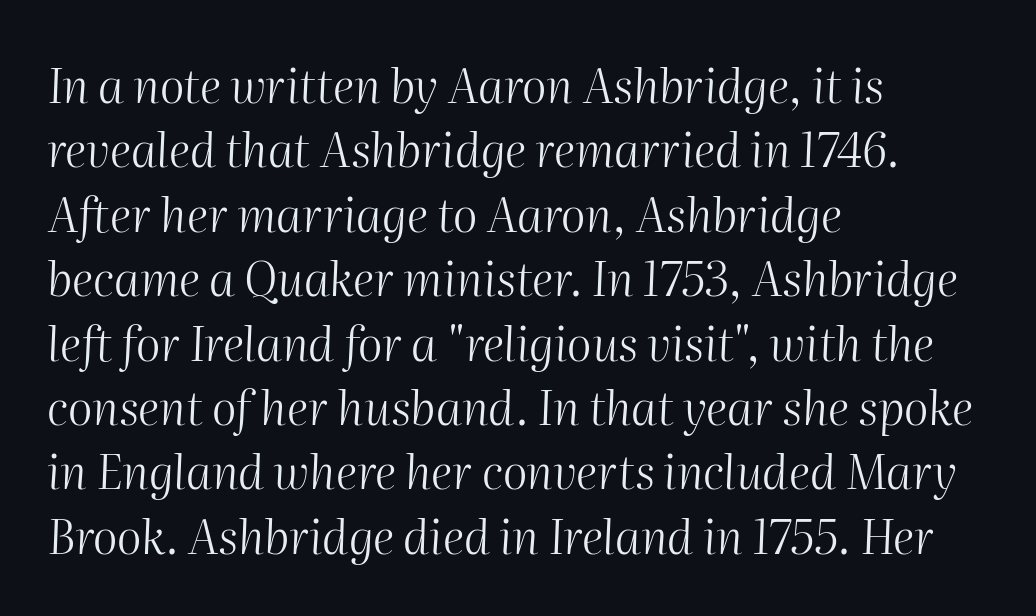
No letter is thick-stroked: the sample isn't bold. This sample has the flowing, uneven cadence of proportional lettering. Notice how the stems are inclined rather than vertical — that's the hallmark of italics. Summary of vertical rhythm: regular, with standard interline spacing.
